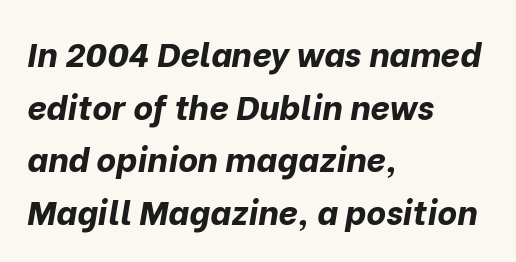
Horizontal alignment here is leftward, the default for most running prose. Looking at the ascenders, they clearly lean. Letter spacing: default. Letters rest on an invisible, unmarked baseline. Vertically, the passage feels balanced, rows spaced as you'd expect.
